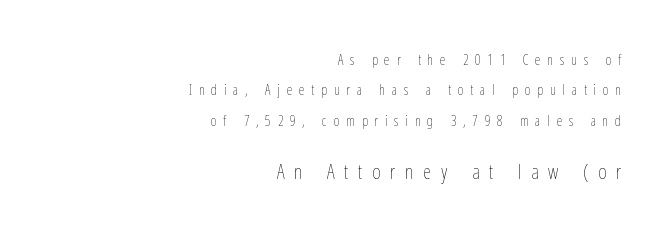
The image shows 20 px text type, upright; set right-aligned, loose line spacing (2.17x), unusually wide letter spacing (+0.49 em), not underlined; the second (bottom) block is 1.43x larger.
